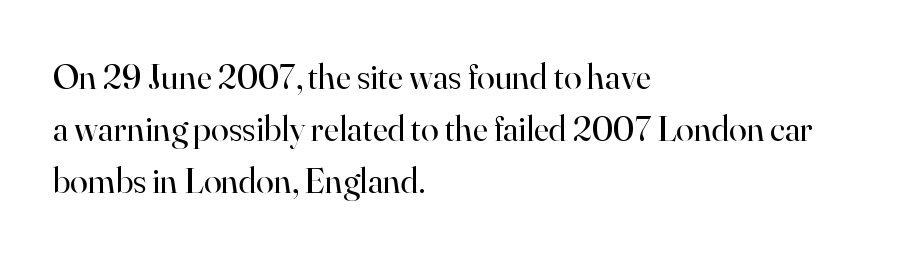
Each letter keeps its own natural width here, so spacing adapts to shape. The typeface has the unassuming heft of standard copy or less. Any mark beneath the type? The region is blank. Inter-character spacing is left at the font's built-in metrics. Quick note: interline space is typical.
